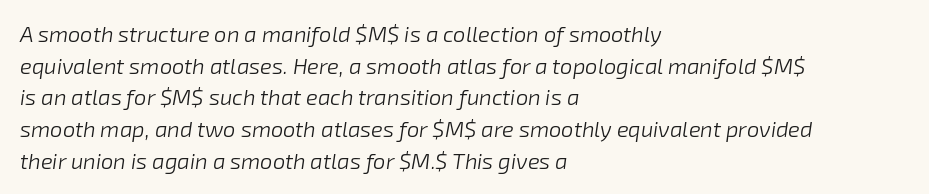
Q: Is the text bold? A: No.
Q: Is the text italic (slanted)? A: Yes, it leans right by about 8 degrees.
Q: Is the text underlined? A: No.
Q: How is the paragraph aligned? A: Left-aligned.
Q: Is the spacing between letters normal or unusually wide? A: Normal.
Q: Is the spacing between lines tight, normal or loose? A: Normal.
